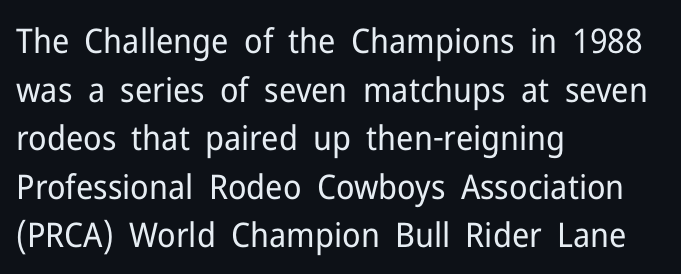
{"serif": "no", "italic": "no", "bold": "no", "weight": "regular", "width": "normal", "stroke_contrast": "low", "x_height": "medium", "monospaced": "no", "underline": "no", "align": "left", "line_spacing": "normal", "line_spacing_ratio": 1.43, "letter_spacing": "normal", "letter_spacing_em": 0.0, "glyph_px": 34}
